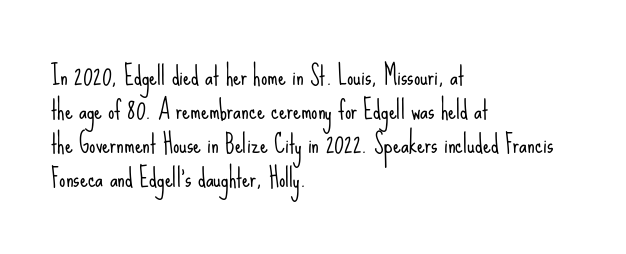
Q: Is the text bold? A: No.
Q: Is the text italic (slanted)? A: No, it is upright.
Q: Is the text underlined? A: No.
Q: How is the paragraph aligned? A: Left-aligned.
Q: Is the spacing between letters normal or unusually wide? A: Normal.
Q: Is the spacing between lines tight, normal or loose? A: Normal.
